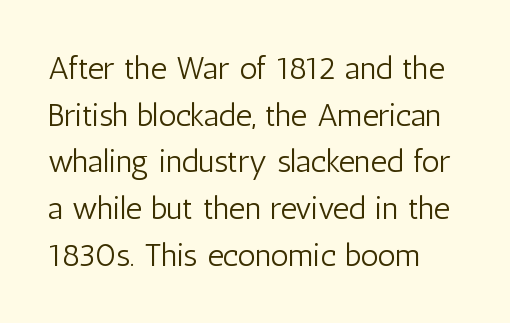
Q: Is the text bold? A: No.
Q: Is the text italic (slanted)? A: No, it is upright.
Q: Is the typeface a serif or a sans-serif typeface? A: Sans-serif.
Q: Is the text underlined? A: No.
Q: How is the paragraph aligned? A: Left-aligned.
Q: Is the spacing between letters normal or unusually wide? A: Normal.
Q: Is the spacing between lines tight, normal or loose? A: Normal.
Q: Width (condensed, normal, or wide)? A: Condensed.
Q: Stroke contrast? A: Low.
Q: x-height? A: Medium.
Q: Monospaced? A: No.
